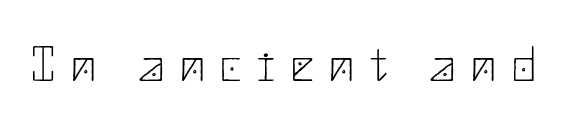
The image shows 50 px thin sans-serif type, upright; set unusually wide letter spacing (+0.32 em), not underlined; low stroke contrast and a small x-height.
